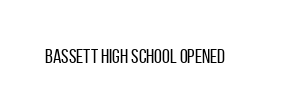
Q: Is the text bold? A: No.
Q: Is the text italic (slanted)? A: No, it is upright.
Q: Is the text underlined? A: No.
Q: Is the spacing between letters normal or unusually wide? A: Normal.
